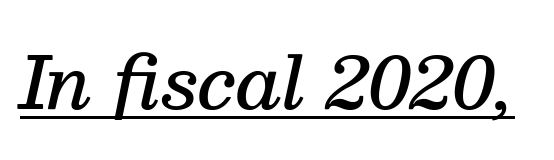
{"serif": "yes", "italic": "yes", "lean": "right", "slant_degrees": 13, "bold": "semi", "weight": "semibold", "width": "normal", "stroke_contrast": "medium", "x_height": "medium", "monospaced": "no", "underline": "yes", "letter_spacing": "normal", "letter_spacing_em": 0.0, "glyph_px": 71}
